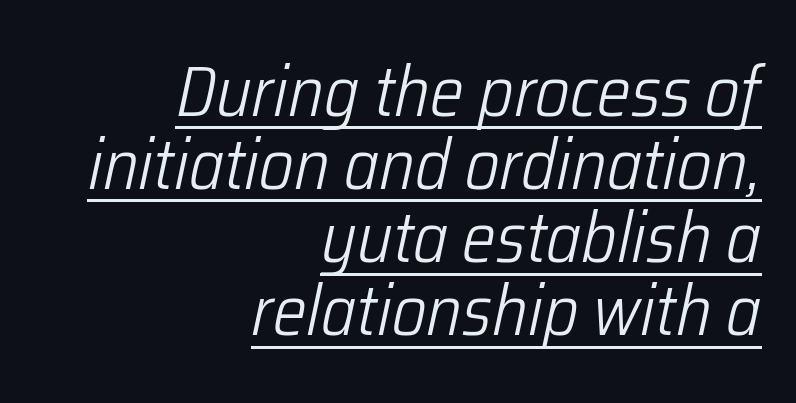
{"italic": "yes", "lean": "right", "slant_degrees": 12, "bold": "no", "weight": "light", "width": "condensed", "stroke_contrast": "low", "x_height": "medium", "monospaced": "no", "underline": "yes", "align": "right", "line_spacing": "tight", "line_spacing_ratio": 1.03, "letter_spacing": "normal", "letter_spacing_em": 0.0, "glyph_px": 71}
